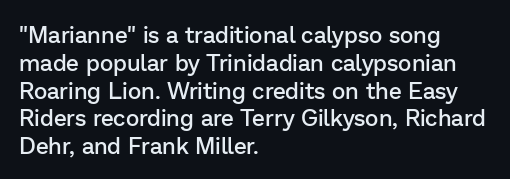
Q: Is the text bold? A: Semi-bold.
Q: Is the text italic (slanted)? A: No, it is upright.
Q: Is the text underlined? A: No.
Q: How is the paragraph aligned? A: Left-aligned.
Q: Is the spacing between letters normal or unusually wide? A: Normal.
